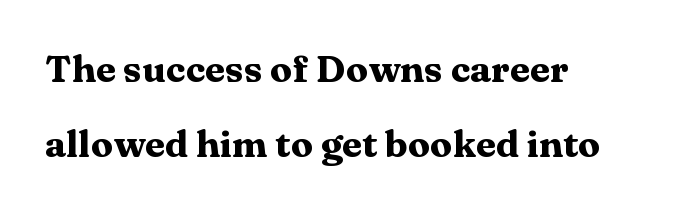
{"serif": "yes", "italic": "no", "bold": "yes", "weight": "heavy", "width": "wide", "stroke_contrast": "medium", "x_height": "medium", "monospaced": "no", "underline": "no", "align": "left", "line_spacing": "loose", "line_spacing_ratio": 2.04, "letter_spacing": "normal", "letter_spacing_em": 0.0, "glyph_px": 37}
